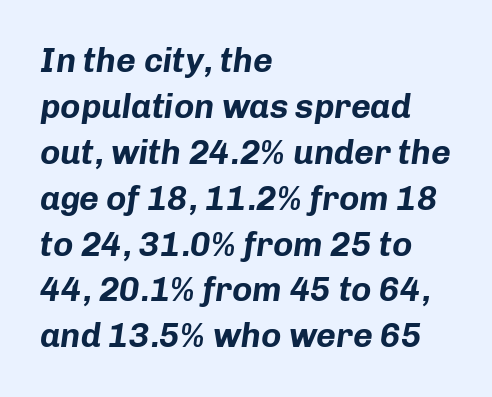
The image shows 34 px bold type, italic (leaning right); set left-aligned, normal line spacing (1.35x), normal letter spacing, not underlined; low stroke contrast and a medium x-height.
